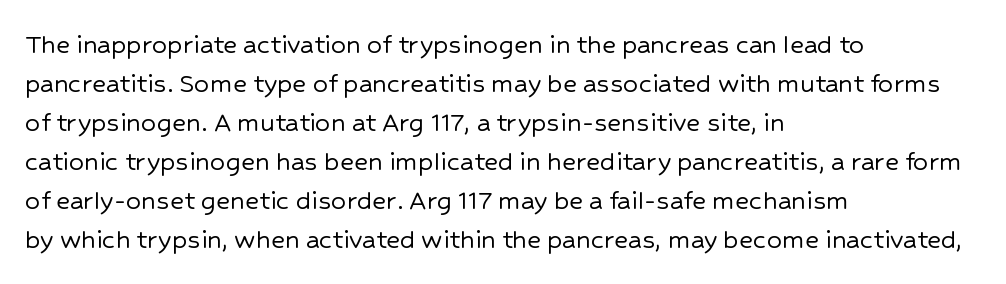
Line spacing here is normal. Words appear dense and cohesive because spacing is normal. Horizontal alignment here is leftward, the default for most running prose. Italic? Not at all — the glyphs are vertical. Classification — sans serif.
